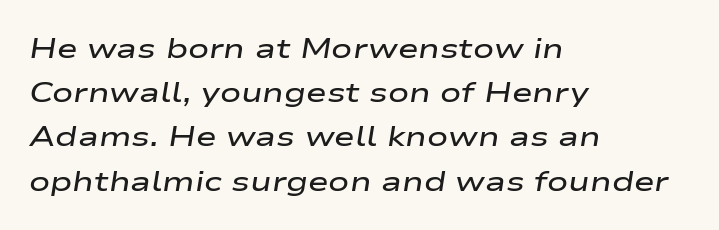
{"italic": "yes", "lean": "right", "slant_degrees": 9, "bold": "semi", "weight": "semibold", "width": "wide", "stroke_contrast": "low", "x_height": "medium", "monospaced": "no", "underline": "no", "align": "left", "line_spacing": "normal", "line_spacing_ratio": 1.58, "letter_spacing": "normal", "letter_spacing_em": 0.0, "glyph_px": 28}
